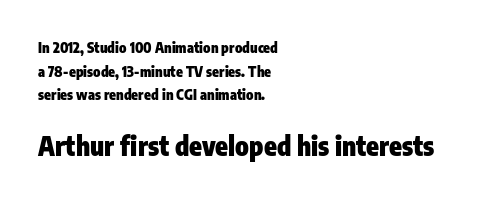
Q: Is the text bold? A: Yes.
Q: Is the text italic (slanted)? A: No, it is upright.
Q: Is the text underlined? A: No.
Q: How is the paragraph aligned? A: Left-aligned.
Q: Is the spacing between letters normal or unusually wide? A: Normal.
Q: Is the spacing between lines tight, normal or loose? A: Normal.
Q: Which block of text is set in a larger size, the first (top) or the second (bottom)? A: The second (bottom) one.
